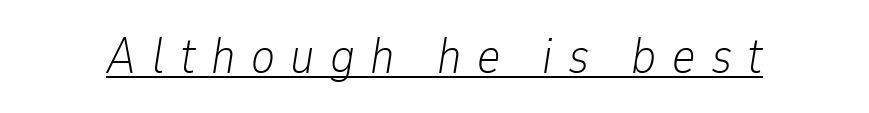
Q: Is the text bold? A: No.
Q: Is the text italic (slanted)? A: Yes, it leans right by about 9 degrees.
Q: Is the text underlined? A: Yes.
Q: Is the spacing between letters normal or unusually wide? A: Unusually wide.
Q: Width (condensed, normal, or wide)? A: Condensed.
Q: Stroke contrast? A: Low.
Q: x-height? A: Medium.
Q: Monospaced? A: No.
